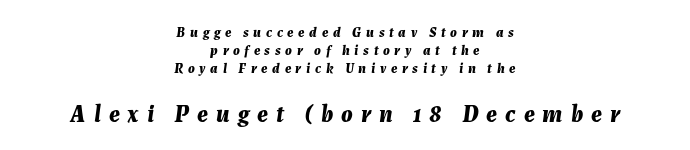
{"italic": "yes", "lean": "right", "slant_degrees": 7, "bold": "yes", "underline": "no", "align": "center", "line_spacing": "normal", "line_spacing_ratio": 1.3, "letter_spacing": "wide", "letter_spacing_em": 0.33, "larger_block": "second", "size_ratio": 1.71, "glyph_px": 24}
